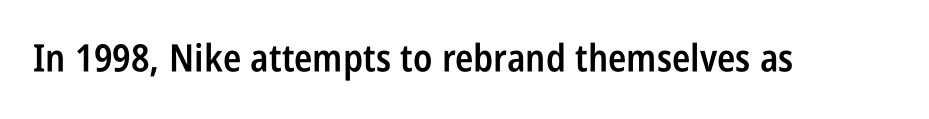
Q: Is the text bold? A: Semi-bold.
Q: Is the text italic (slanted)? A: No, it is upright.
Q: Is the typeface a serif or a sans-serif typeface? A: Sans-serif.
Q: Is the text underlined? A: No.
Q: Is the spacing between letters normal or unusually wide? A: Normal.
Q: Width (condensed, normal, or wide)? A: Condensed.
Q: Stroke contrast? A: Low.
Q: x-height? A: Large.
Q: Monospaced? A: No.
